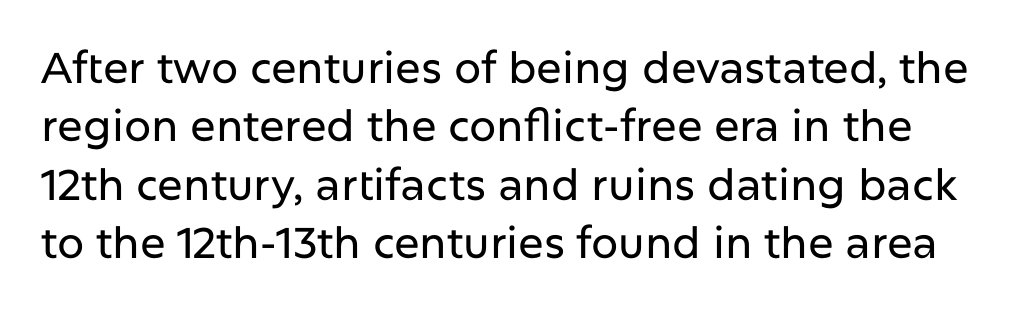
The image shows 43 px sans-serif type, upright; set normal line spacing (1.36x), normal letter spacing, not underlined; low stroke contrast and a medium x-height.
